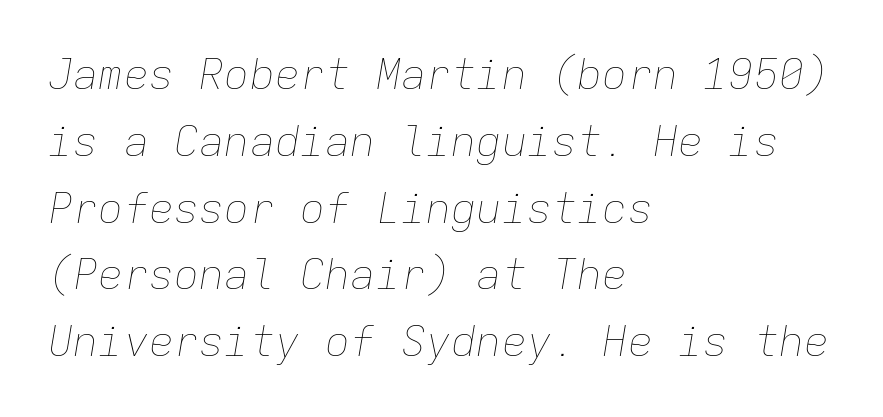
Where is the straight margin? On the left. The block of text has a typical density, with ordinary space between rows. Think of a typewriter: that constant character pitch is what you see here. Heft: none added — not bold. The type is set solid horizontally, with unmodified tracking. Style check: oblique.
